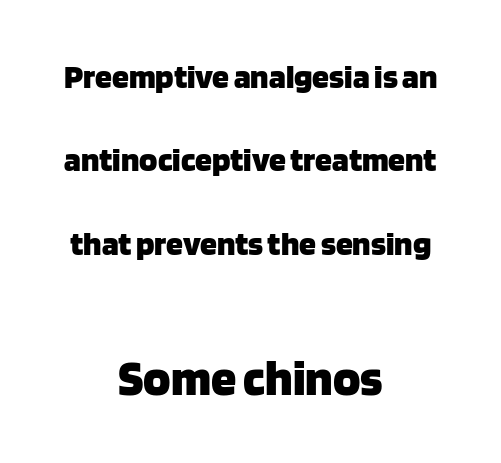
The image shows 51 px heavy sans-serif type, upright; set centered, loose line spacing (2.45x), normal letter spacing, not underlined; the second (bottom) block is 1.5x larger; low stroke contrast and a large x-height.
